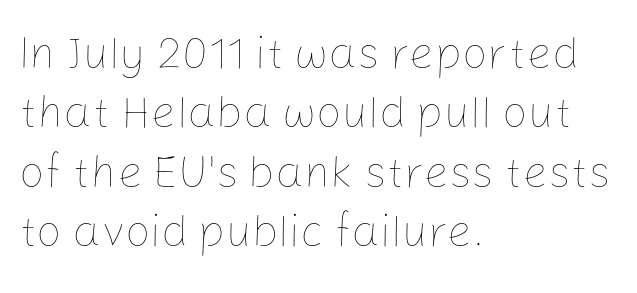
The rendering uses natural spacing where letterforms have individual widths. Line starts are locked; line ends wander. Is there any slant? The stems are plumb. A clean baseline with only descenders dipping below it.
